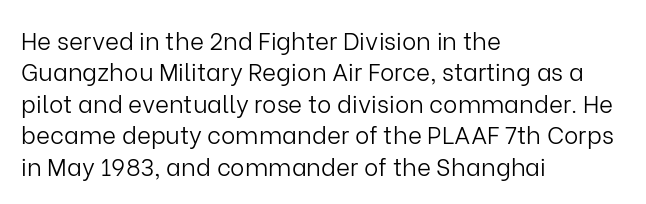
What stands out about the letter spacing? Nothing — it is the standard amount. Unmarked baselines from the first word to the last. The rendering anchors every line to the left-hand side. Regarding leading, the lines here are spaced in the standard way. Compared with a typical body face, this is equally light or lighter still. In terms of posture, this sample is upright.
